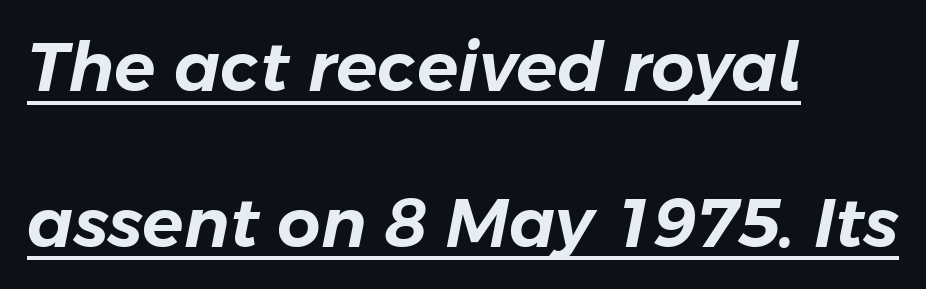
{"italic": "yes", "lean": "right", "slant_degrees": 11, "width": "normal", "stroke_contrast": "low", "x_height": "medium", "monospaced": "no", "underline": "yes", "align": "left", "line_spacing": "loose", "line_spacing_ratio": 2.29, "letter_spacing": "normal", "letter_spacing_em": 0.0, "glyph_px": 68}
